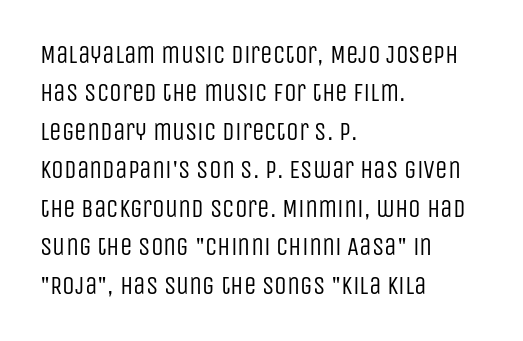
The image shows 25 px text type, upright; set left-aligned, normal line spacing (1.54x), normal letter spacing, not underlined.
